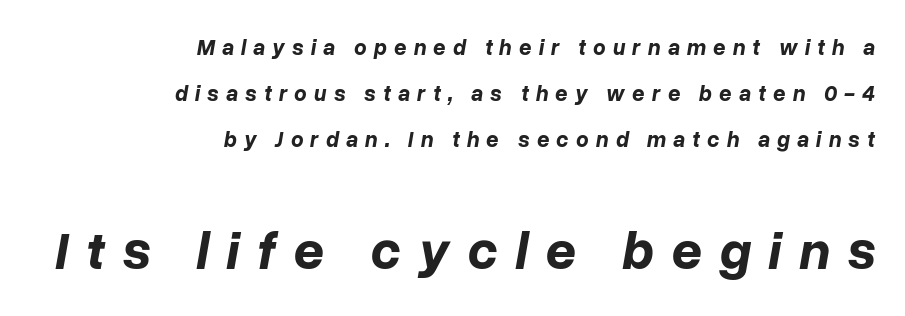
The image shows 54 px bold type, italic (leaning right); set right-aligned, loose line spacing (2.09x), unusually wide letter spacing (+0.32 em), not underlined; the second (bottom) block is 2.45x larger; low stroke contrast and a medium x-height.
